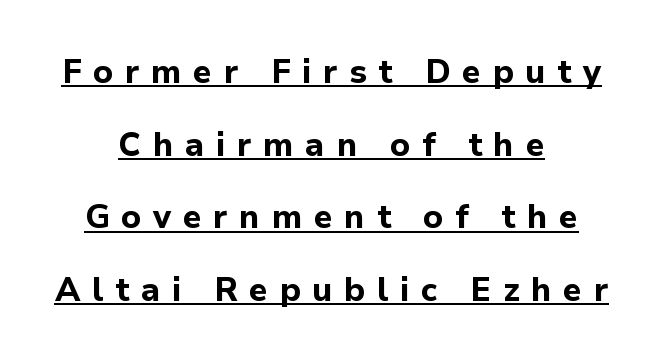
Q: Is the text bold? A: Yes.
Q: Is the text italic (slanted)? A: No, it is upright.
Q: Is the typeface a serif or a sans-serif typeface? A: Sans-serif.
Q: Is the text underlined? A: Yes.
Q: How is the paragraph aligned? A: Centered.
Q: Is the spacing between letters normal or unusually wide? A: Unusually wide.
Q: Is the spacing between lines tight, normal or loose? A: Loose.
Q: Width (condensed, normal, or wide)? A: Normal.
Q: Stroke contrast? A: Low.
Q: x-height? A: Medium.
Q: Monospaced? A: No.
